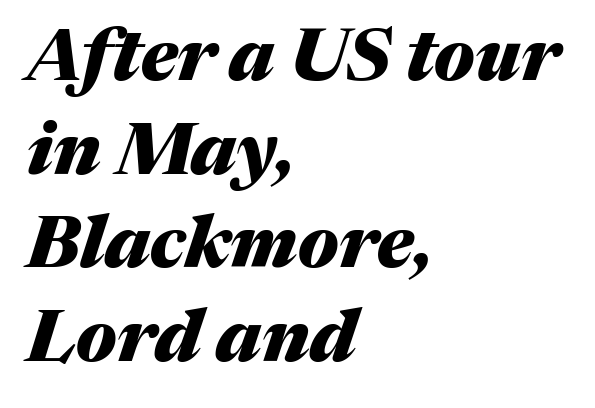
Q: Is the text bold? A: Yes.
Q: Is the text italic (slanted)? A: Yes, it leans right by about 17 degrees.
Q: Is the text underlined? A: No.
Q: How is the paragraph aligned? A: Left-aligned.
Q: Is the spacing between letters normal or unusually wide? A: Normal.
Q: Is the spacing between lines tight, normal or loose? A: Normal.
Q: Width (condensed, normal, or wide)? A: Normal.
Q: Stroke contrast? A: Medium.
Q: x-height? A: Medium.
Q: Monospaced? A: No.
